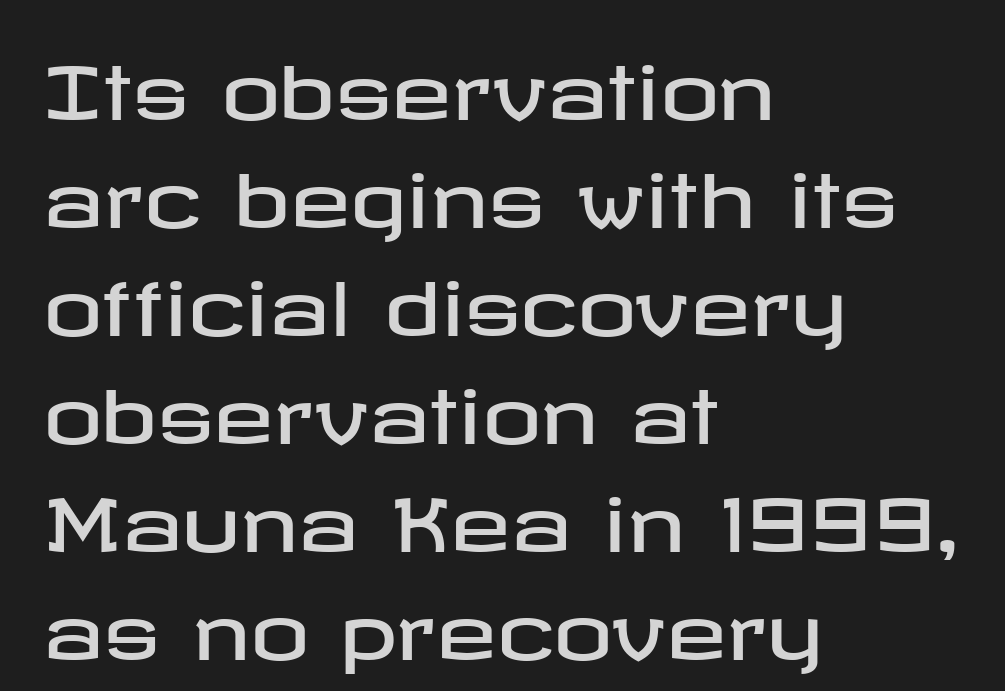
{"serif": "no", "italic": "no", "width": "wide", "stroke_contrast": "low", "x_height": "medium", "underline": "no", "align": "left", "line_spacing": "normal", "line_spacing_ratio": 1.48, "letter_spacing": "normal", "letter_spacing_em": 0.0, "glyph_px": 73}
